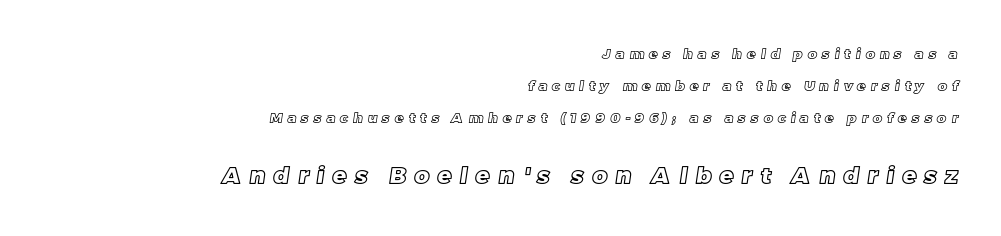
If you drew a ruler down the right edge, every line would touch it. The more generous point size was reserved for the lower chunk. Any mark beneath the type? The region is blank. You could only call the tracking loose — the letters float apart.
